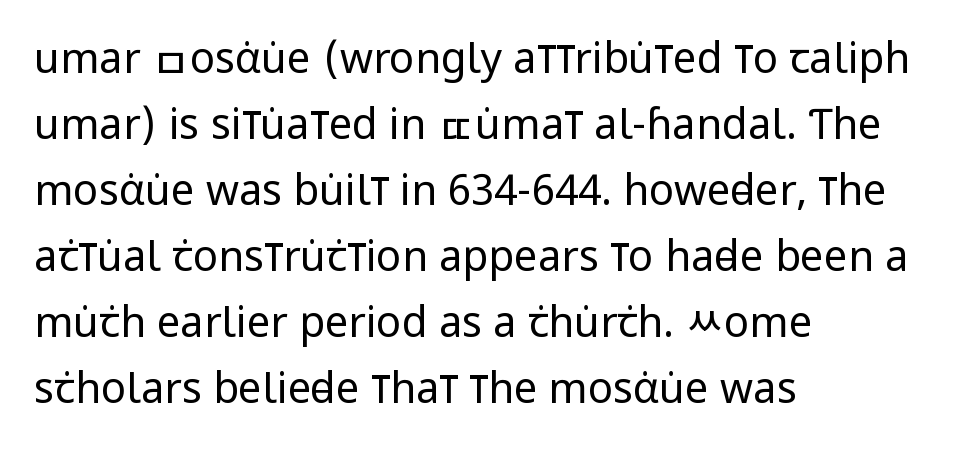
Does the type have serifs? No, each stem ends abruptly. The vertical gap from one line to the next is medium. The face used here is rendered with its standard letterfit. Plain, unruled lines of type. This sample has the flowing, uneven cadence of proportional lettering. All the whitespace from short lines collects on the right.
